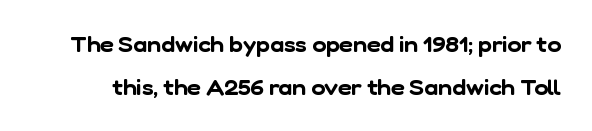
A typesetter would call this zero additional tracking. A great deal of white space separates one row of letters from the next. The glyphs are unaccompanied by any horizontal stroke below them.
